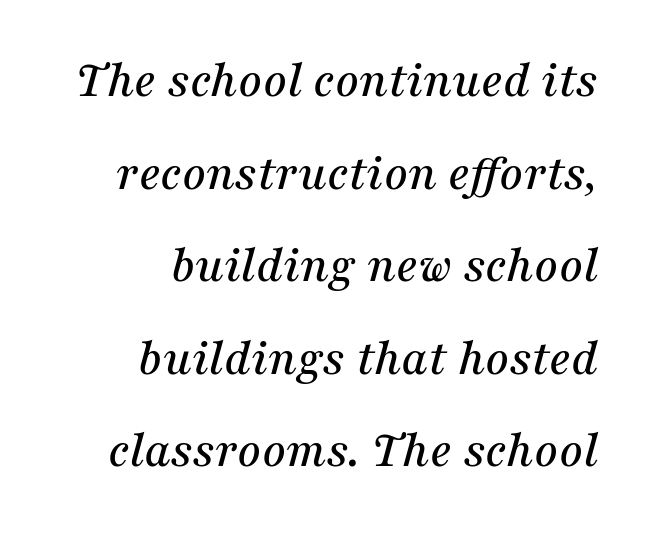
The image shows 52 px serif type, italic (leaning right); set right-aligned, line spacing 1.78x, normal letter spacing, not underlined; medium stroke contrast and a medium x-height.
